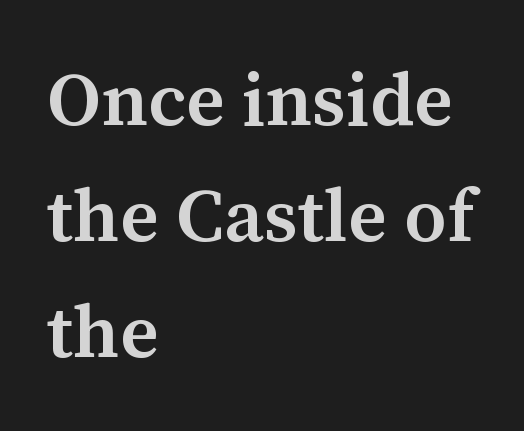
Q: Is the text bold? A: Semi-bold.
Q: Is the text italic (slanted)? A: No, it is upright.
Q: Is the typeface a serif or a sans-serif typeface? A: Serif.
Q: Is the text underlined? A: No.
Q: How is the paragraph aligned? A: Left-aligned.
Q: Is the spacing between letters normal or unusually wide? A: Normal.
Q: Is the spacing between lines tight, normal or loose? A: Normal.
Q: Width (condensed, normal, or wide)? A: Normal.
Q: Stroke contrast? A: Medium.
Q: x-height? A: Medium.
Q: Monospaced? A: No.
